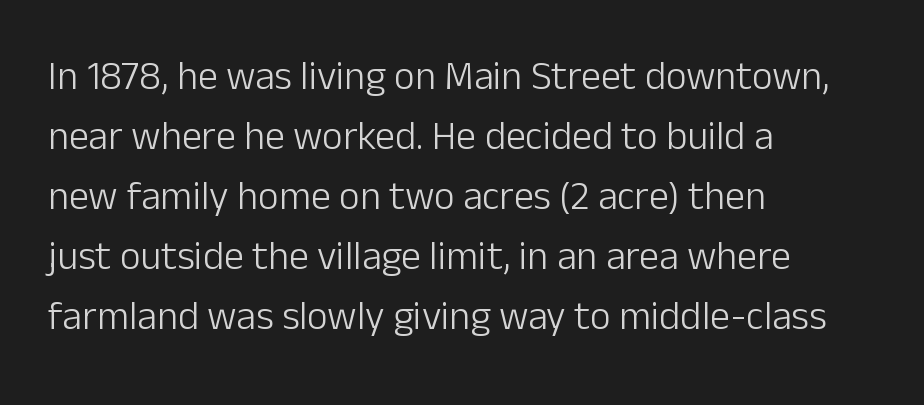
{"serif": "no", "italic": "no", "bold": "no", "weight": "light", "width": "normal", "stroke_contrast": "low", "x_height": "medium", "monospaced": "no", "underline": "no", "align": "left", "line_spacing": "normal", "line_spacing_ratio": 1.5, "letter_spacing": "normal", "letter_spacing_em": 0.0, "glyph_px": 40}
